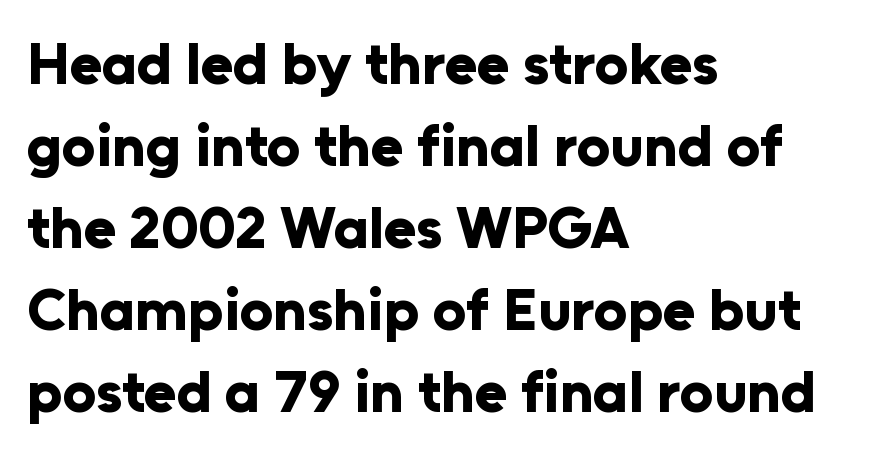
{"serif": "no", "italic": "no", "bold": "yes", "weight": "bold", "width": "normal", "stroke_contrast": "low", "x_height": "medium", "monospaced": "no", "underline": "no", "align": "left", "line_spacing": "normal", "line_spacing_ratio": 1.39, "letter_spacing": "normal", "letter_spacing_em": 0.0, "glyph_px": 59}
